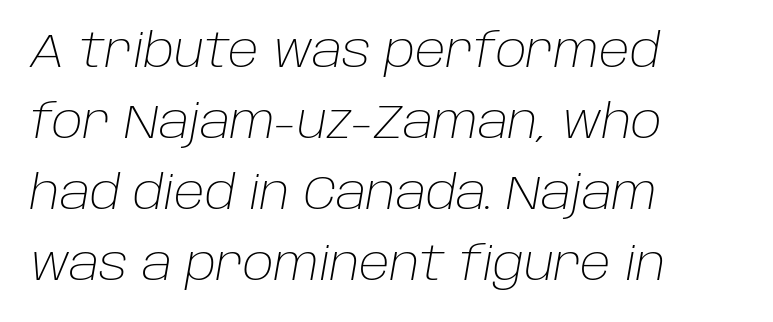
Q: Is the text bold? A: No.
Q: Is the text italic (slanted)? A: Yes, it leans right by about 10 degrees.
Q: Is the text underlined? A: No.
Q: How is the paragraph aligned? A: Left-aligned.
Q: Is the spacing between letters normal or unusually wide? A: Normal.
Q: Is the spacing between lines tight, normal or loose? A: Normal.
Q: Width (condensed, normal, or wide)? A: Normal.
Q: Stroke contrast? A: Low.
Q: x-height? A: Large.
Q: Monospaced? A: No.
